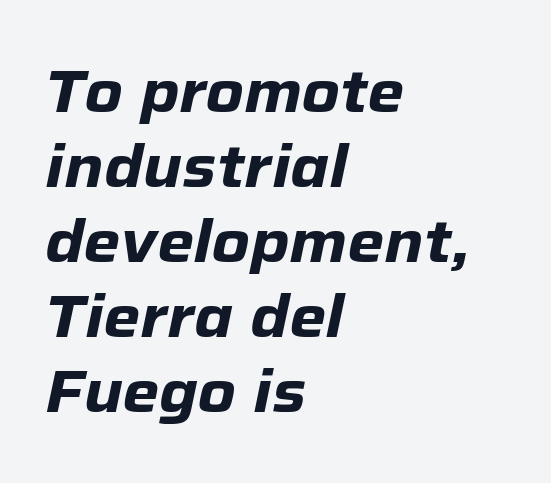
Q: Is the text bold? A: Yes.
Q: Is the text italic (slanted)? A: Yes, it leans right by about 12 degrees.
Q: Is the text underlined? A: No.
Q: How is the paragraph aligned? A: Left-aligned.
Q: Is the spacing between letters normal or unusually wide? A: Normal.
Q: Is the spacing between lines tight, normal or loose? A: Normal.
Q: Width (condensed, normal, or wide)? A: Normal.
Q: Stroke contrast? A: Low.
Q: x-height? A: Medium.
Q: Monospaced? A: No.
